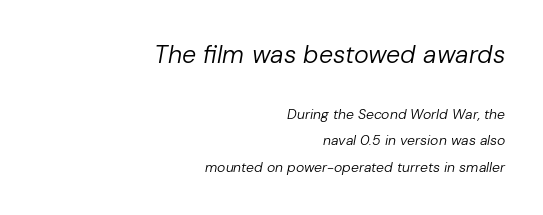
The image shows 25 px text type, italic (leaning right); set right-aligned, line spacing 1.88x, normal letter spacing, not underlined; the first (top) block is 1.79x larger.
